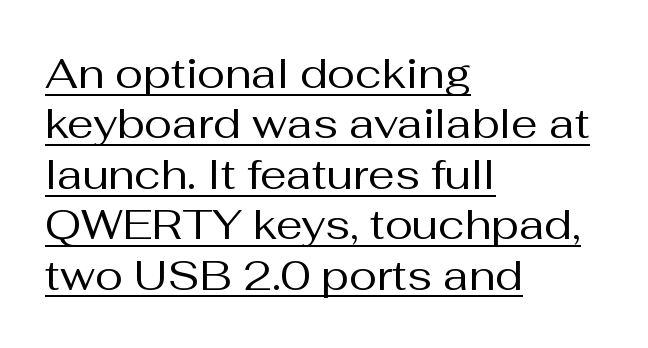
{"serif": "no", "italic": "no", "bold": "no", "weight": "regular", "width": "normal", "stroke_contrast": "medium", "x_height": "medium", "monospaced": "no", "underline": "yes", "align": "left", "line_spacing_ratio": 1.2, "letter_spacing": "normal", "letter_spacing_em": 0.0, "glyph_px": 42}
